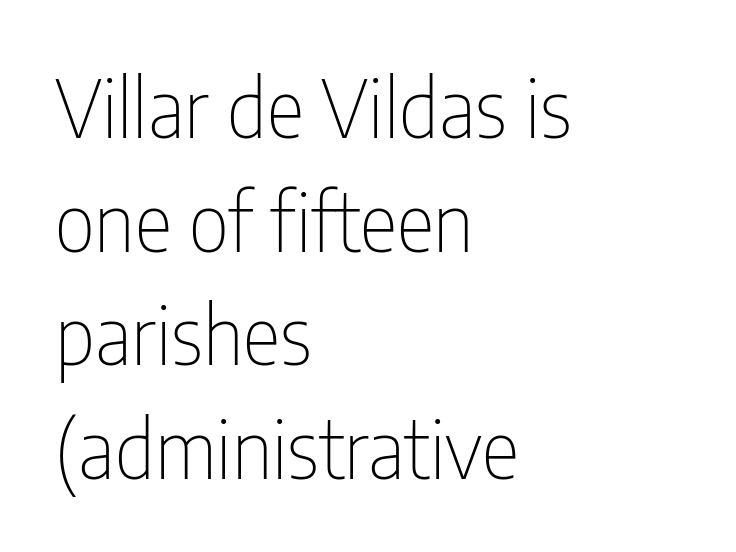
{"serif": "no", "italic": "no", "bold": "no", "weight": "thin", "width": "condensed", "stroke_contrast": "low", "x_height": "medium", "monospaced": "no", "underline": "no", "align": "left", "line_spacing": "normal", "line_spacing_ratio": 1.42, "letter_spacing": "normal", "letter_spacing_em": 0.0, "glyph_px": 80}
